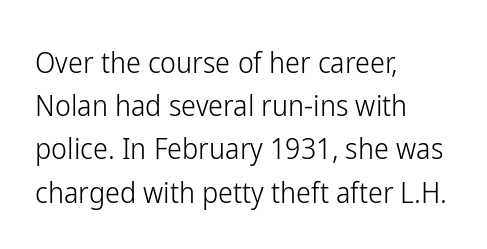
Q: Is the text bold? A: No.
Q: Is the text italic (slanted)? A: No, it is upright.
Q: Is the typeface a serif or a sans-serif typeface? A: Sans-serif.
Q: Is the text underlined? A: No.
Q: How is the paragraph aligned? A: Left-aligned.
Q: Is the spacing between letters normal or unusually wide? A: Normal.
Q: Is the spacing between lines tight, normal or loose? A: Normal.
Q: Width (condensed, normal, or wide)? A: Condensed.
Q: Stroke contrast? A: Low.
Q: x-height? A: Medium.
Q: Monospaced? A: No.
